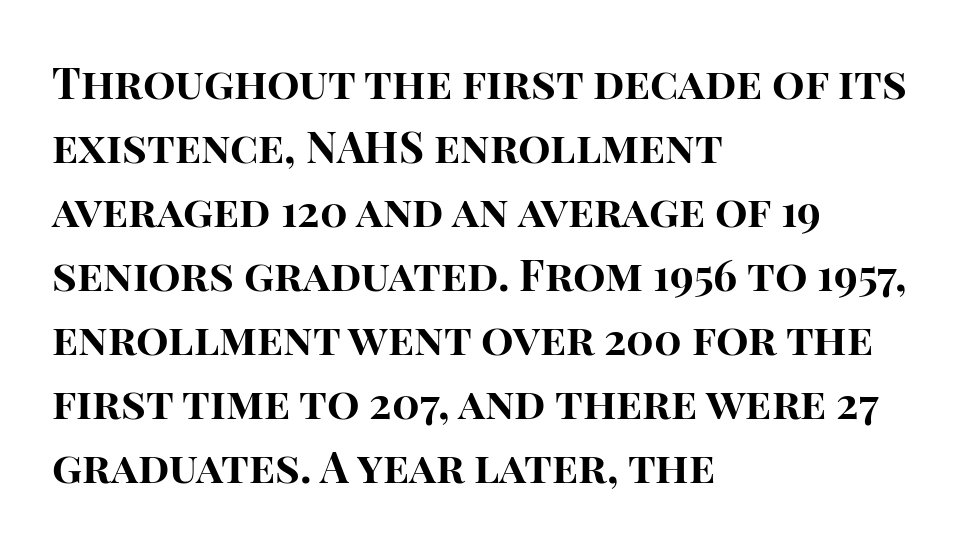
{"serif": "no", "italic": "no", "bold": "yes", "weight": "bold", "width": "normal", "stroke_contrast": "high", "x_height": "large", "monospaced": "no", "underline": "no", "align": "left", "line_spacing": "normal", "line_spacing_ratio": 1.49, "letter_spacing": "normal", "letter_spacing_em": 0.0, "glyph_px": 43}
